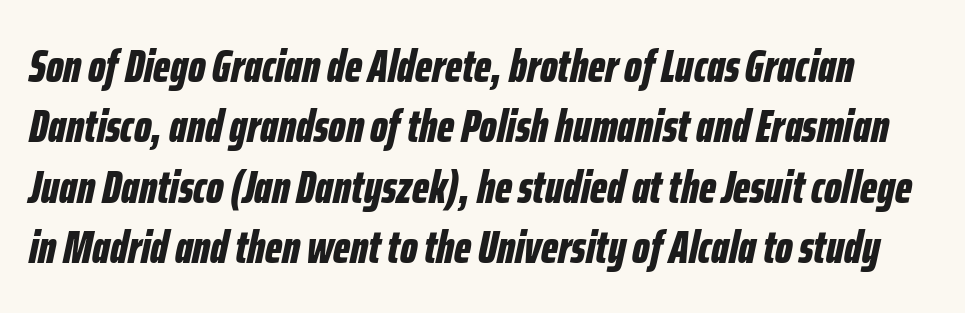
{"italic": "yes", "lean": "right", "slant_degrees": 12, "bold": "yes", "weight": "bold", "width": "condensed", "stroke_contrast": "low", "x_height": "medium", "monospaced": "no", "underline": "no", "line_spacing": "normal", "line_spacing_ratio": 1.31, "letter_spacing": "normal", "letter_spacing_em": 0.0, "glyph_px": 46}
